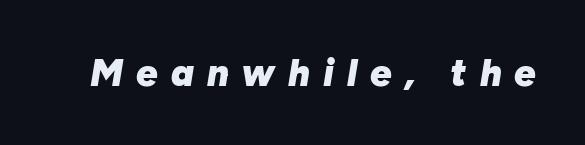
Q: Is the text bold? A: Yes.
Q: Is the text italic (slanted)? A: Yes, it leans right by about 10 degrees.
Q: Is the text underlined? A: No.
Q: Is the spacing between letters normal or unusually wide? A: Unusually wide.
Q: Width (condensed, normal, or wide)? A: Normal.
Q: Stroke contrast? A: Low.
Q: x-height? A: Medium.
Q: Monospaced? A: No.
